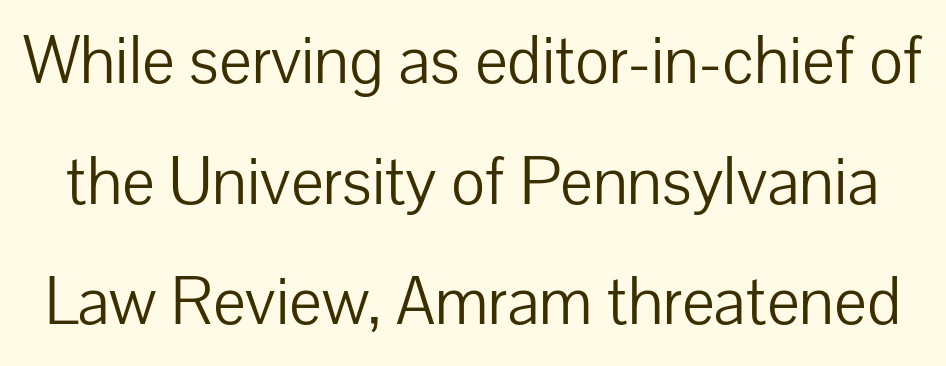
The image shows 69 px light sans-serif type, upright; set line spacing 1.75x, normal letter spacing, not underlined; low stroke contrast and a medium x-height.
